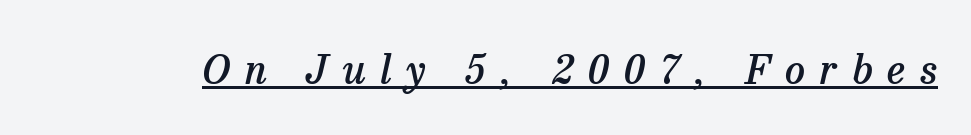
Q: Is the text bold? A: Semi-bold.
Q: Is the text italic (slanted)? A: Yes, it leans right by about 13 degrees.
Q: Is the typeface a serif or a sans-serif typeface? A: Serif.
Q: Is the text underlined? A: Yes.
Q: Is the spacing between letters normal or unusually wide? A: Unusually wide.
Q: Width (condensed, normal, or wide)? A: Normal.
Q: Stroke contrast? A: Low.
Q: x-height? A: Medium.
Q: Monospaced? A: No.
